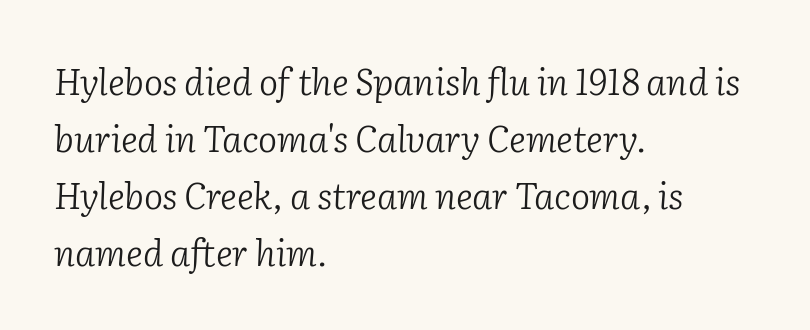
The strokes are not fattened; the text isn't bold. Check the space under the baseline: it is left empty. This sample uses a serif face. The passage shown is typed in a proportional face where columns would drift. What stands out about the letter spacing? Nothing — it is the standard amount.
